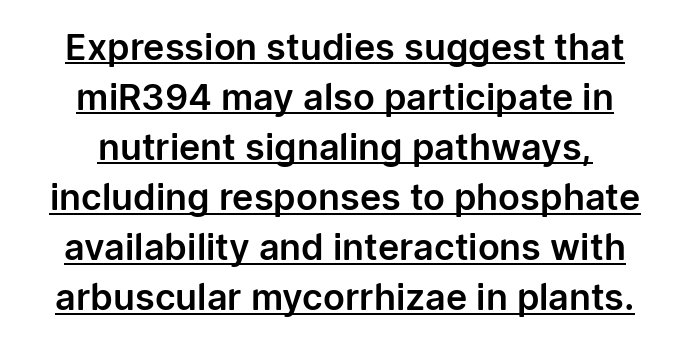
Q: Is the text italic (slanted)? A: No, it is upright.
Q: Is the typeface a serif or a sans-serif typeface? A: Sans-serif.
Q: Is the text underlined? A: Yes.
Q: How is the paragraph aligned? A: Centered.
Q: Is the spacing between letters normal or unusually wide? A: Normal.
Q: Is the spacing between lines tight, normal or loose? A: Normal.
Q: Width (condensed, normal, or wide)? A: Normal.
Q: Stroke contrast? A: Low.
Q: x-height? A: Medium.
Q: Monospaced? A: No.
